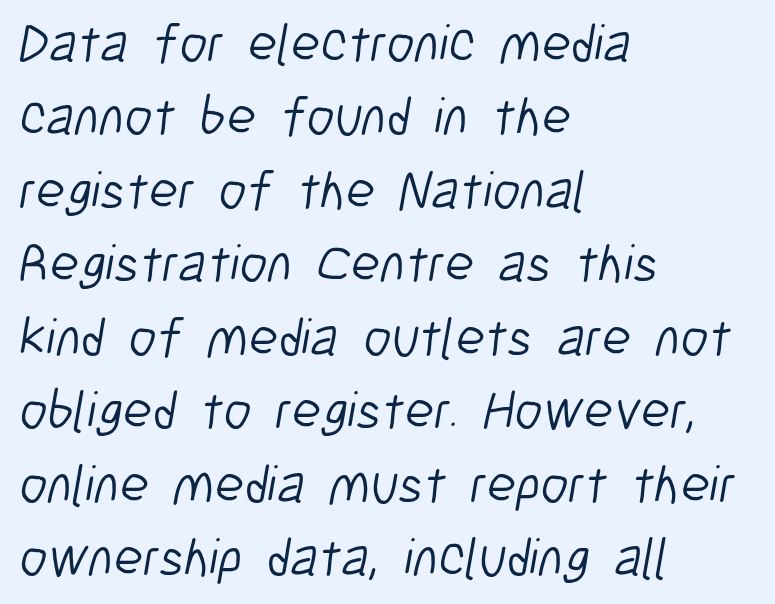
Serif or sans? Sans — the stroke terminals are bare. What stands out about the letter spacing? Nothing — it is the standard amount. Horizontal alignment here is leftward, the default for most running prose. The glyphs are unaccompanied by any horizontal stroke below them. How would I describe the line gaps? Plain and ordinary. The letters advance in unequal steps, a hallmark of proportional type.
